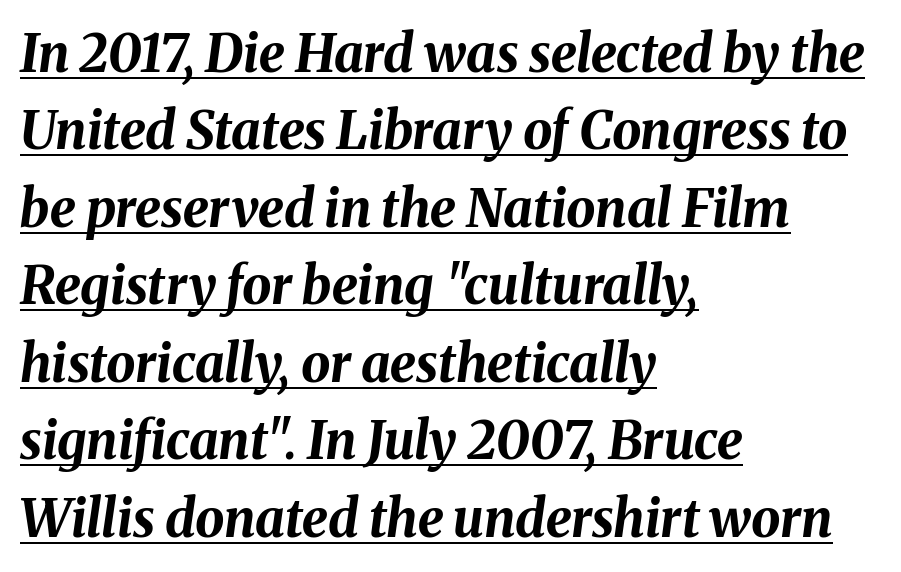
The image shows 52 px bold type, italic (leaning right); set left-aligned, normal line spacing (1.49x), normal letter spacing, underlined; medium stroke contrast and a medium x-height.
